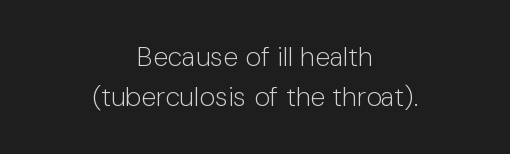
Anything drawn beneath the words? Only blank space. Stems and bowls with no extra thickness — not bold. The lines are quadded center. Tracking value appears to be zero — textbook default spacing.
